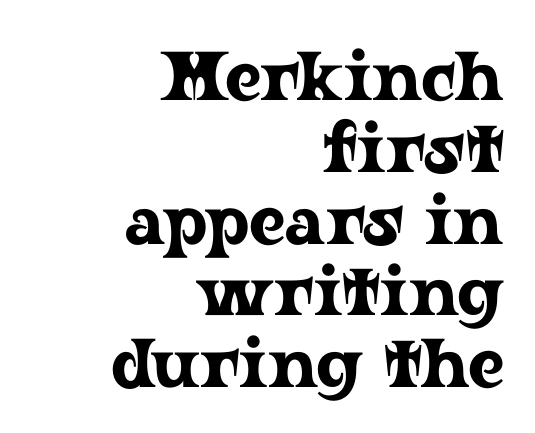
Q: Is the text italic (slanted)? A: No, it is upright.
Q: Is the typeface a serif or a sans-serif typeface? A: Serif.
Q: Is the text underlined? A: No.
Q: How is the paragraph aligned? A: Right-aligned.
Q: Is the spacing between letters normal or unusually wide? A: Normal.
Q: Is the spacing between lines tight, normal or loose? A: Tight.
Q: Width (condensed, normal, or wide)? A: Wide.
Q: Stroke contrast? A: Low.
Q: x-height? A: Medium.
Q: Monospaced? A: No.
